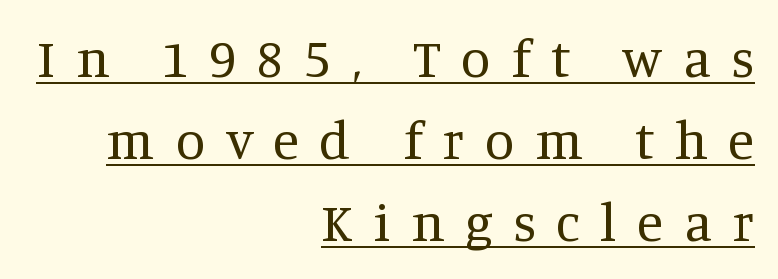
Q: Is the text bold? A: No.
Q: Is the text italic (slanted)? A: No, it is upright.
Q: Is the typeface a serif or a sans-serif typeface? A: Serif.
Q: Is the text underlined? A: Yes.
Q: How is the paragraph aligned? A: Right-aligned.
Q: Is the spacing between letters normal or unusually wide? A: Unusually wide.
Q: Is the spacing between lines tight, normal or loose? A: Normal.
Q: Width (condensed, normal, or wide)? A: Normal.
Q: Stroke contrast? A: Medium.
Q: x-height? A: Large.
Q: Monospaced? A: No.
